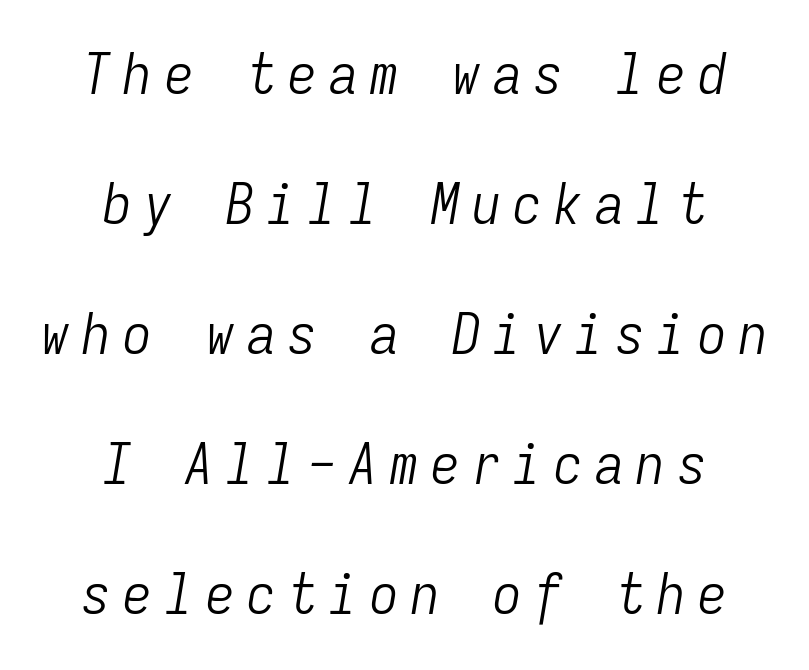
{"italic": "yes", "lean": "right", "slant_degrees": 9, "bold": "no", "weight": "light", "width": "condensed", "stroke_contrast": "low", "x_height": "medium", "monospaced": "yes", "underline": "no", "align": "center", "line_spacing": "loose", "line_spacing_ratio": 2.28, "letter_spacing": "wide", "letter_spacing_em": 0.22, "glyph_px": 57}
